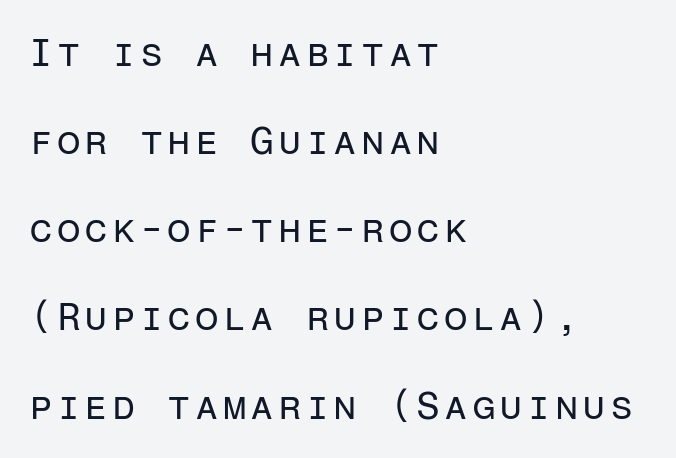
The image shows 38 px regular-weight sans-serif type, upright, monospaced; set left-aligned, loose line spacing (2.32x), not underlined; low stroke contrast and a medium x-height.
